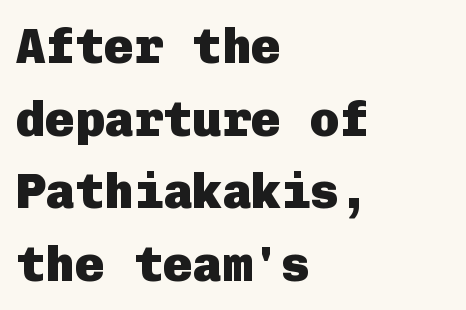
Q: Is the text bold? A: Yes.
Q: Is the text italic (slanted)? A: No, it is upright.
Q: Is the typeface a serif or a sans-serif typeface? A: Sans-serif.
Q: Is the text underlined? A: No.
Q: How is the paragraph aligned? A: Left-aligned.
Q: Is the spacing between letters normal or unusually wide? A: Normal.
Q: Is the spacing between lines tight, normal or loose? A: Normal.
Q: Width (condensed, normal, or wide)? A: Normal.
Q: Stroke contrast? A: Low.
Q: x-height? A: Medium.
